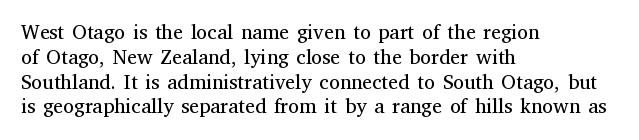
Each stroke keeps to a modest, everyday thickness or less. The type is set solid horizontally, with unmodified tracking. Italic: no, the glyphs are upright roman. In CSS terms this would be text-align: left.
